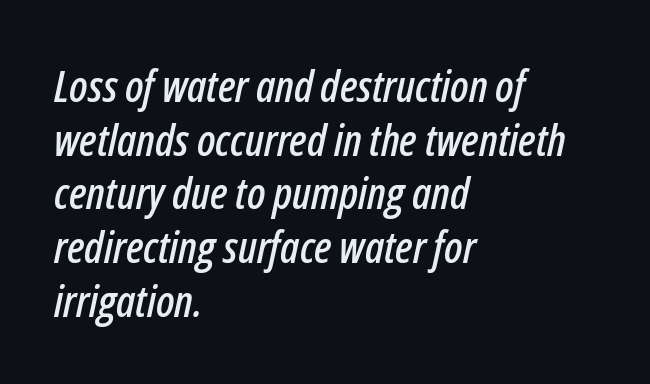
{"italic": "yes", "lean": "right", "slant_degrees": 12, "width": "condensed", "stroke_contrast": "low", "x_height": "medium", "monospaced": "no", "underline": "no", "align": "left", "line_spacing_ratio": 1.22, "letter_spacing": "normal", "letter_spacing_em": 0.0, "glyph_px": 44}
